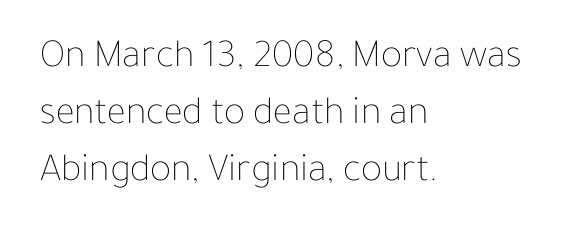
{"italic": "no", "bold": "no", "weight": "thin", "width": "normal", "stroke_contrast": "low", "x_height": "medium", "monospaced": "no", "underline": "no", "align": "left", "line_spacing": "normal", "line_spacing_ratio": 1.42, "letter_spacing": "normal", "letter_spacing_em": 0.0, "glyph_px": 40}
